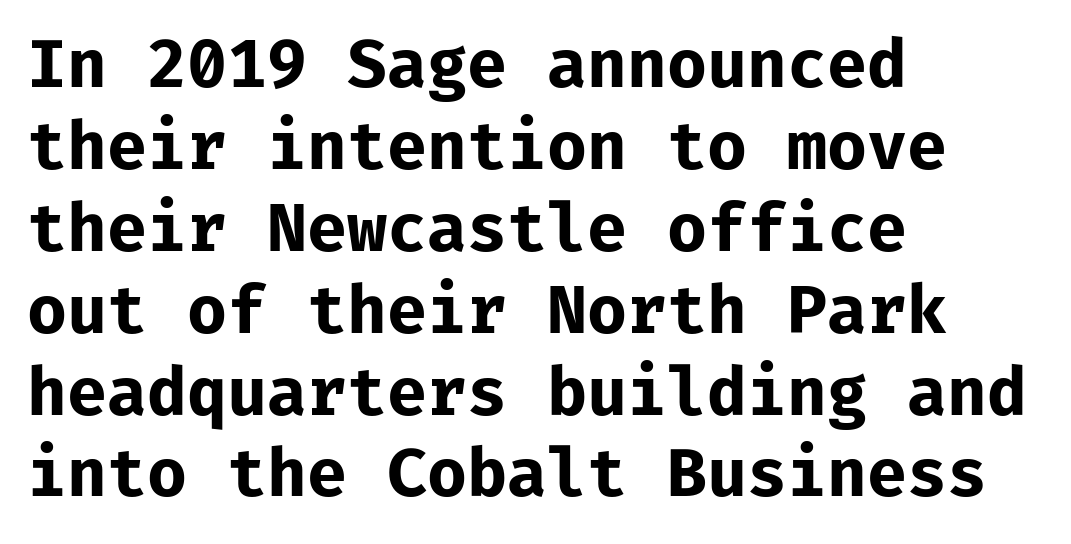
{"serif": "no", "italic": "no", "bold": "yes", "weight": "bold", "width": "normal", "stroke_contrast": "low", "x_height": "medium", "monospaced": "yes", "underline": "no", "align": "left", "line_spacing": "normal", "line_spacing_ratio": 1.26, "letter_spacing": "normal", "letter_spacing_em": 0.0, "glyph_px": 65}
